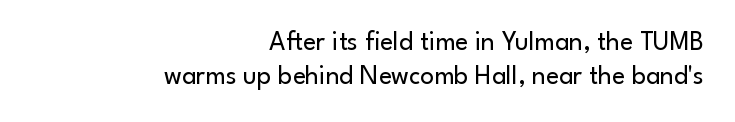
The image shows 27 px text type, upright; set right-aligned, normal line spacing (1.26x), normal letter spacing, not underlined.
